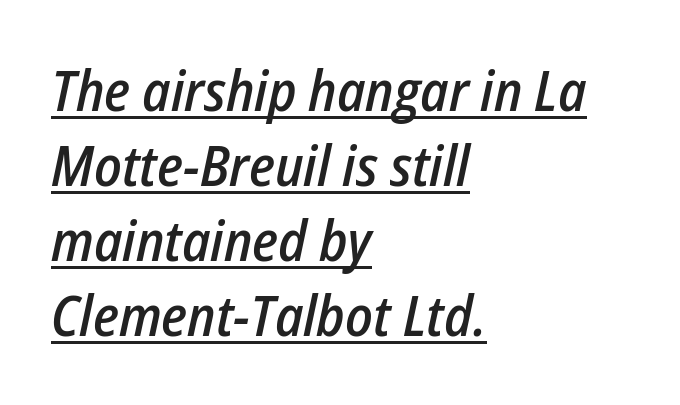
The image shows 56 px semibold, condensed type, italic (leaning right); set left-aligned, normal line spacing (1.34x), normal letter spacing, underlined; low stroke contrast and a medium x-height.
